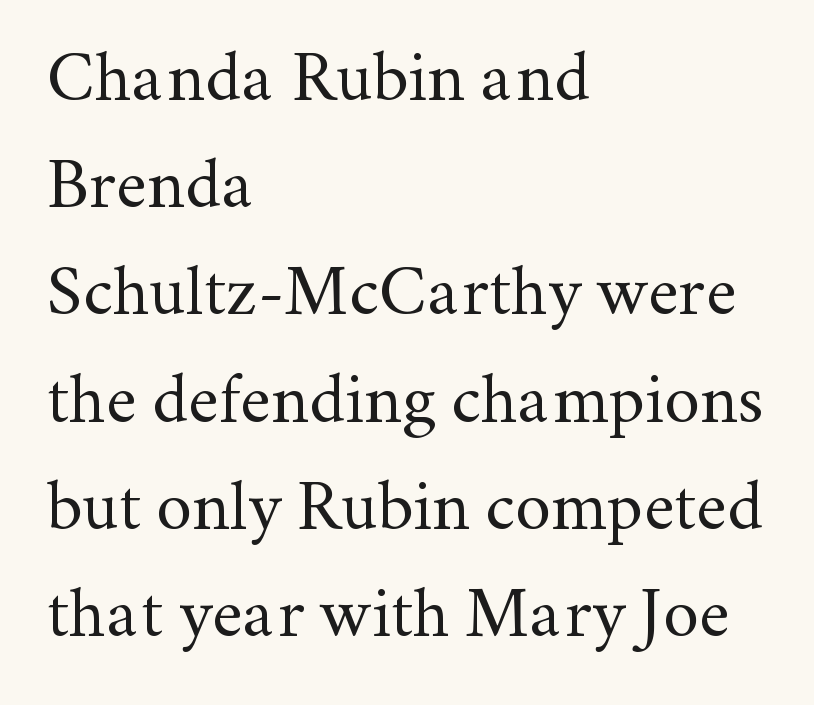
The passage shown has conventional tracking throughout. The letters carry serifs — small finishing strokes at the ends of their stems. You could not count columns in this text — the font is proportionally spaced. Interline gaps are of average width in this sample. The specimen reads as upright at a glance. Line beginnings align vertically; line endings do not.
